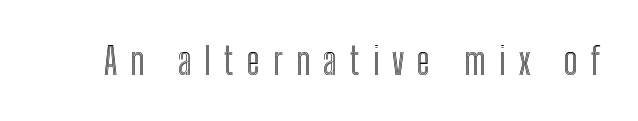
{"italic": "no", "width": "condensed", "x_height": "medium", "monospaced": "no", "underline": "no", "letter_spacing": "wide", "letter_spacing_em": 0.35, "glyph_px": 37}
